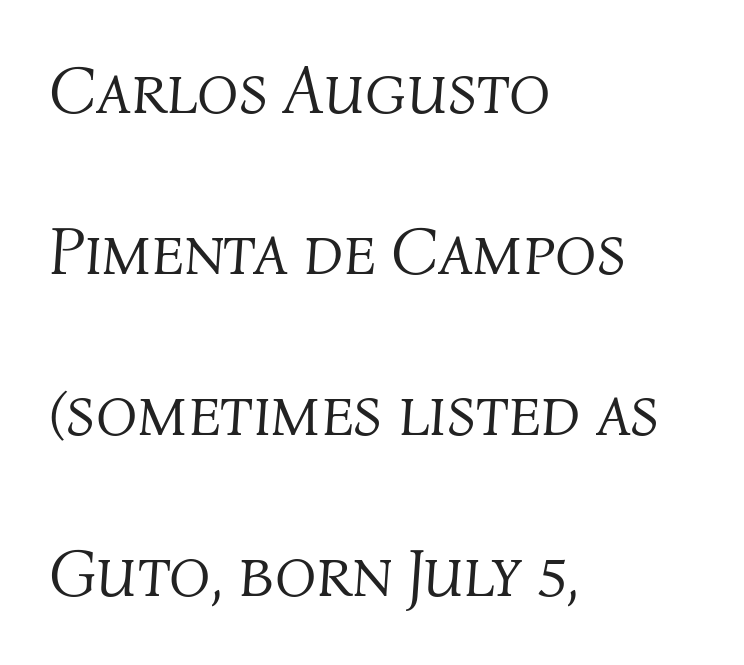
Q: Is the text bold? A: No.
Q: Is the text italic (slanted)? A: Yes, it leans right by about 4 degrees.
Q: Is the text underlined? A: No.
Q: How is the paragraph aligned? A: Left-aligned.
Q: Is the spacing between letters normal or unusually wide? A: Normal.
Q: Is the spacing between lines tight, normal or loose? A: Loose.
Q: Width (condensed, normal, or wide)? A: Normal.
Q: Stroke contrast? A: Medium.
Q: x-height? A: Medium.
Q: Monospaced? A: No.
